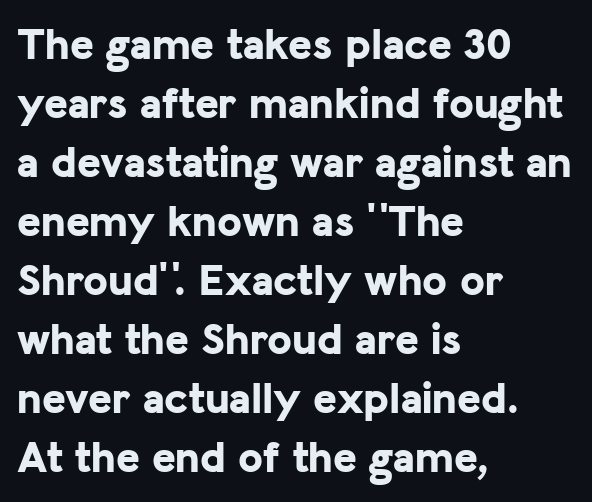
The image shows 45 px bold sans-serif type, upright; set left-aligned, normal line spacing (1.31x), normal letter spacing, not underlined; low stroke contrast and a medium x-height.
